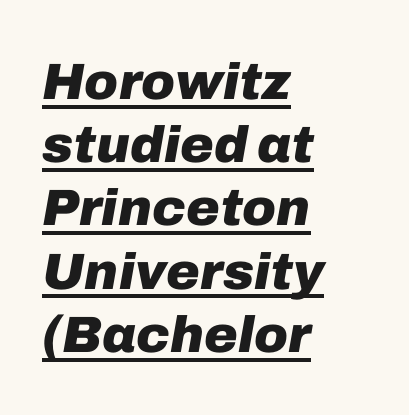
Do the characters align in a grid? No, the font is proportional. Each word holds together tightly as a unit, with standard inter-letter gaps. You'd pick this weight for a headline — it's a proper bold. Yep, that's italic — everything's leaning. The lines are quadded left. The sample's only ornament is a line tracing under the words.
